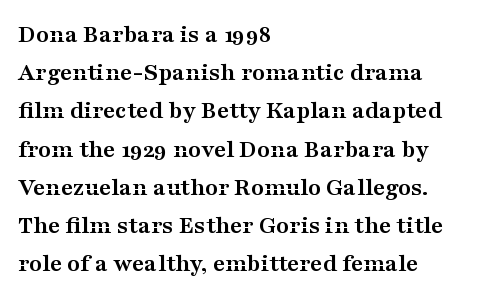
{"italic": "no", "bold": "yes", "underline": "no", "align": "left", "line_spacing": "normal", "line_spacing_ratio": 1.47, "letter_spacing": "normal", "letter_spacing_em": 0.0, "glyph_px": 26}
